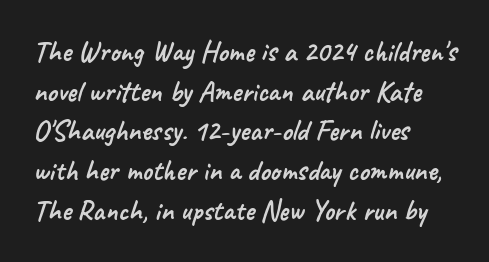
{"serif": "no", "width": "normal", "stroke_contrast": "low", "x_height": "small", "monospaced": "no", "underline": "no", "align": "left", "line_spacing": "normal", "line_spacing_ratio": 1.37, "letter_spacing": "normal", "letter_spacing_em": 0.0, "glyph_px": 29}
